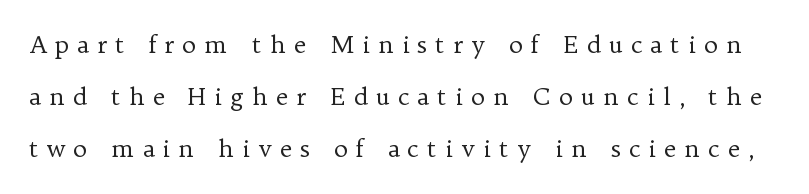
The block of text is sparse from top to bottom, with ample space between rows. Here the glyphs are tracked loosely, breaking word shapes into spaced letters. No heavy texture on the line: the type isn't bold. Only glyphs here, with clear space below each row. Nope, not italic — everything's standing straight.
